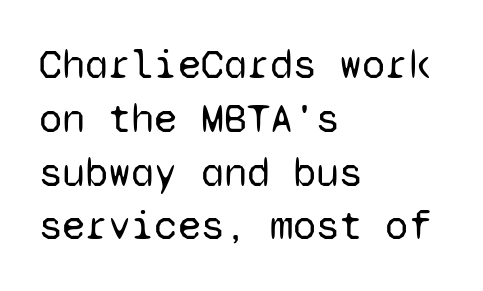
The image shows 42 px regular-weight sans-serif type, upright, monospaced; set left-aligned, normal line spacing (1.28x), normal letter spacing, not underlined; low stroke contrast and a medium x-height.
